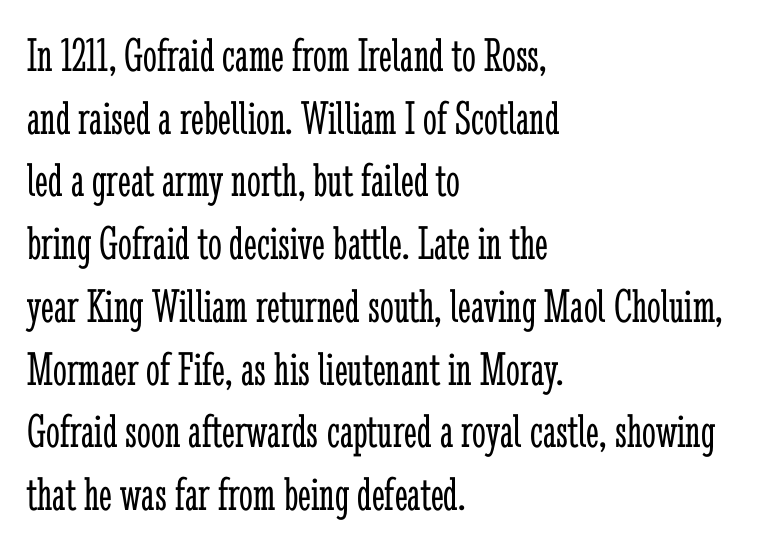
The image shows 49 px light, condensed serif type, upright; set left-aligned, normal line spacing (1.28x), normal letter spacing, not underlined; low stroke contrast and a medium x-height.
